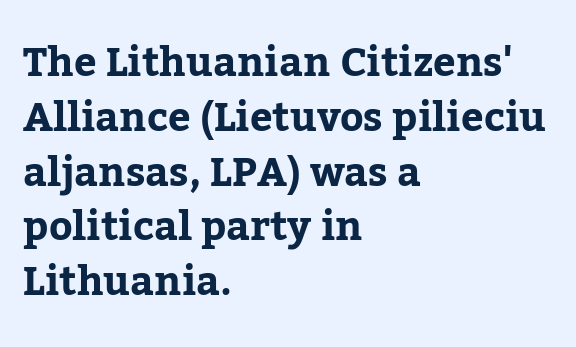
Q: Is the text bold? A: Yes.
Q: Is the text italic (slanted)? A: No, it is upright.
Q: Is the typeface a serif or a sans-serif typeface? A: Serif.
Q: Is the text underlined? A: No.
Q: How is the paragraph aligned? A: Left-aligned.
Q: Is the spacing between letters normal or unusually wide? A: Normal.
Q: Is the spacing between lines tight, normal or loose? A: Normal.
Q: Width (condensed, normal, or wide)? A: Normal.
Q: Stroke contrast? A: Low.
Q: x-height? A: Medium.
Q: Monospaced? A: No.
